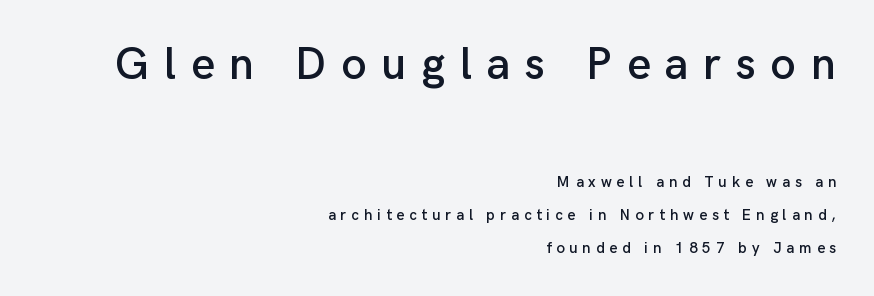
One-word summary of the alignment: right. Characters remain perfectly vertical along every line. Reading top to bottom, the characters get smaller at the block break. Glance below the letters and you will spot only blank space.
